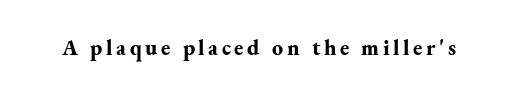
Q: Is the text bold? A: Yes.
Q: Is the text italic (slanted)? A: No, it is upright.
Q: Is the text underlined? A: No.
